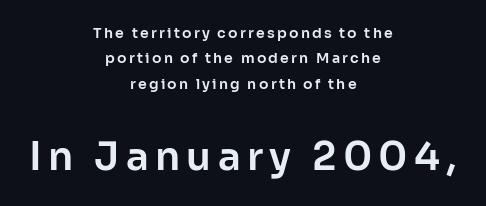
Q: Is the text italic (slanted)? A: No, it is upright.
Q: Is the typeface a serif or a sans-serif typeface? A: Sans-serif.
Q: Is the text underlined? A: No.
Q: How is the paragraph aligned? A: Centered.
Q: Which block of text is set in a larger size, the first (top) or the second (bottom)? A: The second (bottom) one.
Q: Width (condensed, normal, or wide)? A: Normal.
Q: Stroke contrast? A: Low.
Q: x-height? A: Medium.
Q: Monospaced? A: No.
